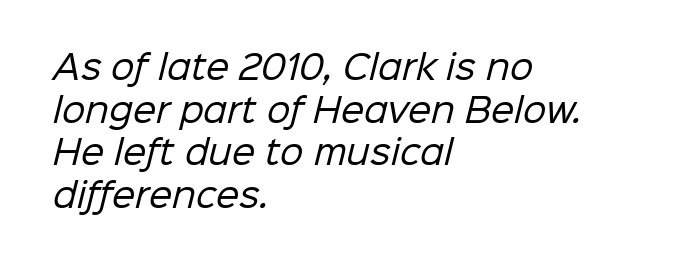
{"serif": "no", "bold": "no", "weight": "regular", "width": "normal", "stroke_contrast": "low", "x_height": "medium", "monospaced": "no", "underline": "no", "align": "left", "line_spacing": "normal", "line_spacing_ratio": 1.29, "letter_spacing": "normal", "letter_spacing_em": 0.0, "glyph_px": 33}
